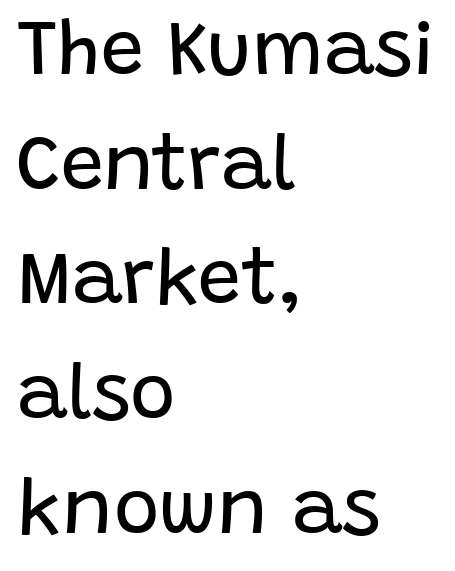
The image shows 77 px regular-weight sans-serif type, upright; set left-aligned, normal line spacing (1.49x), normal letter spacing, not underlined; low stroke contrast and a large x-height.
